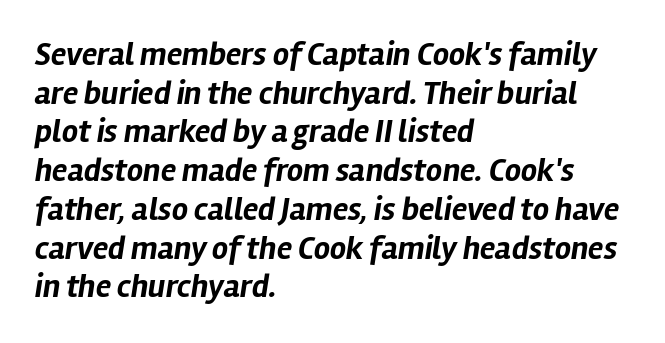
{"italic": "yes", "lean": "right", "slant_degrees": 12, "bold": "yes", "weight": "bold", "width": "normal", "stroke_contrast": "low", "x_height": "medium", "monospaced": "no", "underline": "no", "align": "left", "line_spacing_ratio": 1.21, "letter_spacing": "normal", "letter_spacing_em": 0.0, "glyph_px": 32}
